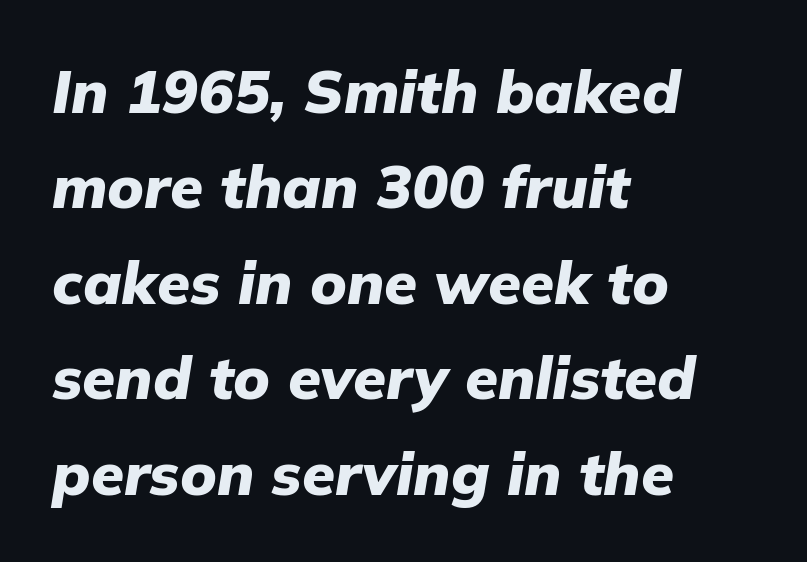
The image shows 60 px heavy type, italic (leaning right); set left-aligned, normal line spacing (1.59x), normal letter spacing, not underlined; low stroke contrast and a medium x-height.
